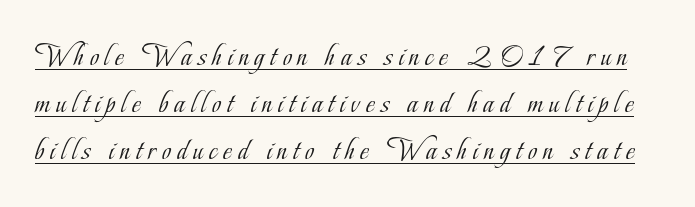
{"serif": "yes", "bold": "no", "weight": "light", "width": "condensed", "stroke_contrast": "low", "x_height": "small", "monospaced": "no", "underline": "yes", "line_spacing": "normal", "line_spacing_ratio": 1.51, "letter_spacing": "wide", "letter_spacing_em": 0.2, "glyph_px": 31}
